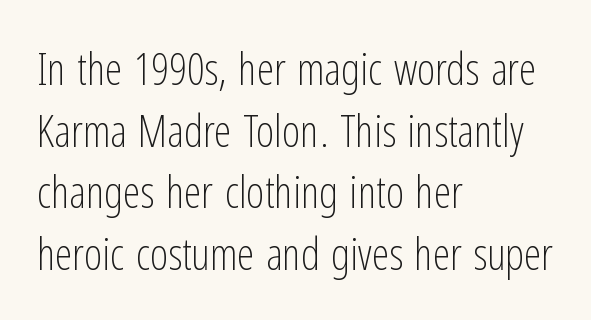
Note: no serifs on the glyphs. Leading: standard. The glyphs are unaccompanied by any horizontal stroke below them. The strokes are not fattened; the text isn't bold.
